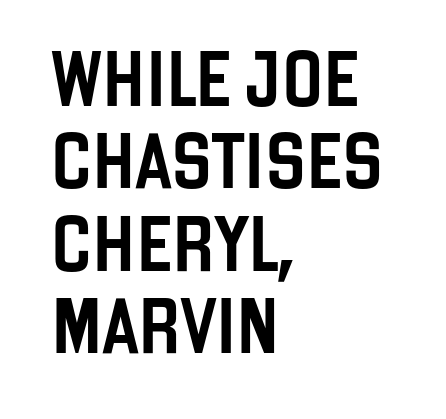
{"serif": "no", "italic": "no", "width": "condensed", "stroke_contrast": "low", "x_height": "large", "monospaced": "no", "underline": "no", "align": "left", "line_spacing": "normal", "line_spacing_ratio": 1.5, "letter_spacing": "normal", "letter_spacing_em": 0.0, "glyph_px": 55}
